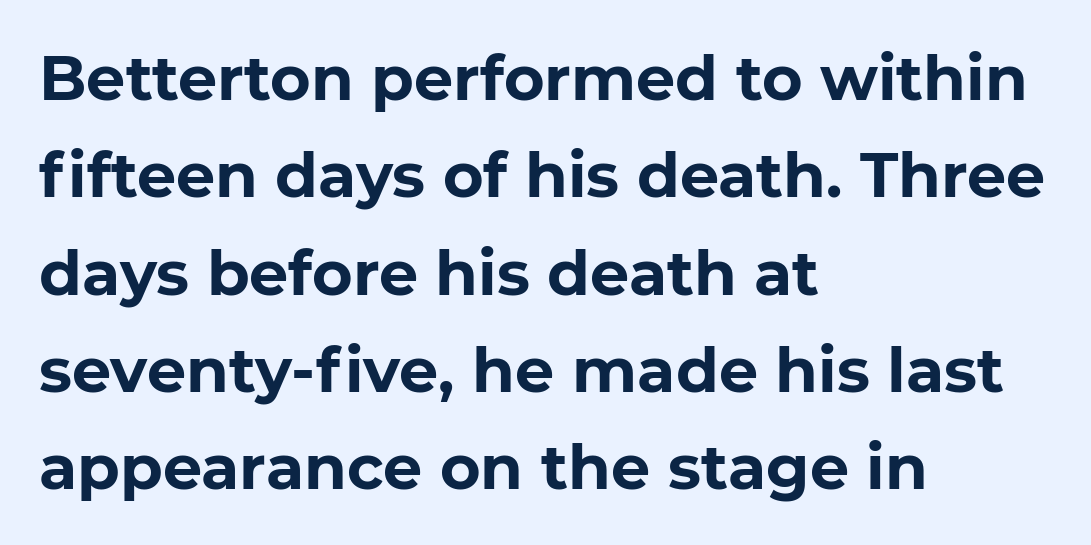
{"serif": "no", "bold": "yes", "weight": "bold", "width": "normal", "stroke_contrast": "low", "x_height": "medium", "monospaced": "no", "underline": "no", "align": "left", "line_spacing": "normal", "line_spacing_ratio": 1.57, "letter_spacing": "normal", "letter_spacing_em": 0.0, "glyph_px": 62}
